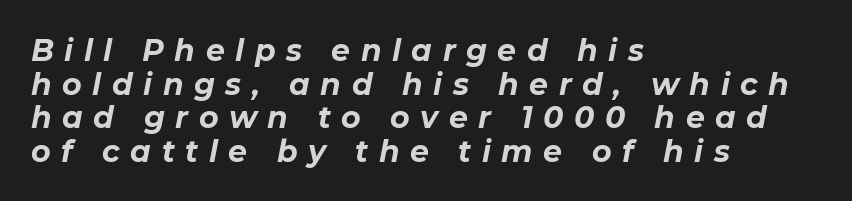
Q: Is the text bold? A: Yes.
Q: Is the text italic (slanted)? A: Yes, it leans right by about 11 degrees.
Q: Is the text underlined? A: No.
Q: How is the paragraph aligned? A: Left-aligned.
Q: Is the spacing between letters normal or unusually wide? A: Unusually wide.
Q: Is the spacing between lines tight, normal or loose? A: Tight.
Q: Width (condensed, normal, or wide)? A: Normal.
Q: Stroke contrast? A: Low.
Q: x-height? A: Medium.
Q: Monospaced? A: No.
